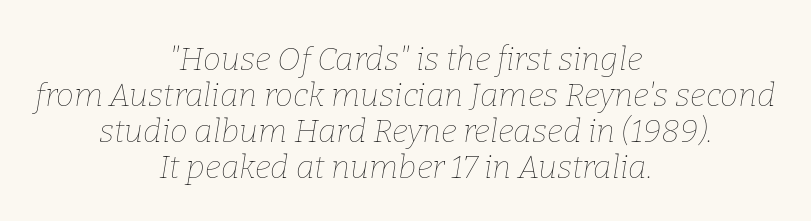
{"italic": "yes", "lean": "right", "slant_degrees": 9, "bold": "no", "weight": "thin", "width": "normal", "stroke_contrast": "low", "x_height": "medium", "monospaced": "no", "underline": "no", "align": "center", "line_spacing": "tight", "line_spacing_ratio": 1.13, "letter_spacing": "normal", "letter_spacing_em": 0.0, "glyph_px": 32}
